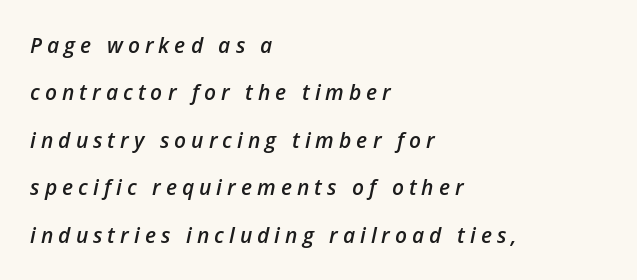
Q: Is the text bold? A: Semi-bold.
Q: Is the text italic (slanted)? A: Yes, it leans right by about 12 degrees.
Q: Is the text underlined? A: No.
Q: How is the paragraph aligned? A: Left-aligned.
Q: Is the spacing between letters normal or unusually wide? A: Unusually wide.
Q: Is the spacing between lines tight, normal or loose? A: Loose.
